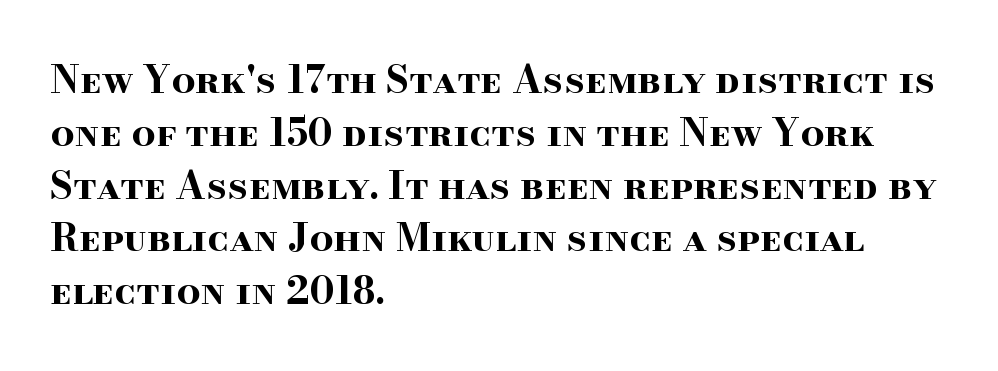
{"serif": "yes", "italic": "no", "bold": "yes", "weight": "bold", "width": "wide", "stroke_contrast": "high", "x_height": "small", "monospaced": "no", "underline": "no", "align": "left", "line_spacing": "normal", "line_spacing_ratio": 1.39, "letter_spacing": "normal", "letter_spacing_em": 0.0, "glyph_px": 38}
